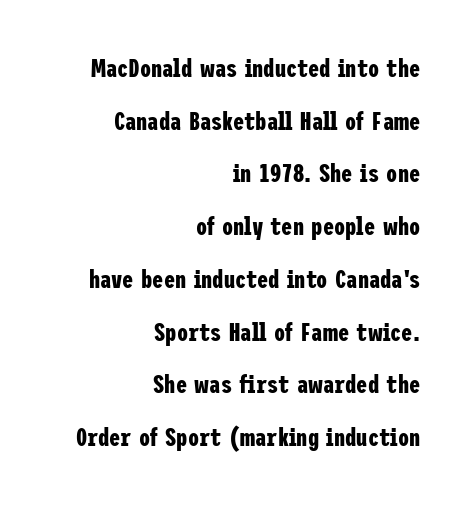
Posture: vertical. The letters sit at their default tracking, neither squeezed nor spread. Is the type bold? Yes — the strokes are clearly thick and heavy. What's the leading like? Stretched, with rows far apart. A flush-right, rag-left setting is used for this passage.
